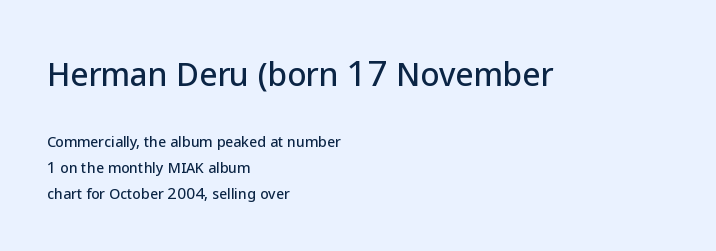
Q: Is the text italic (slanted)? A: No, it is upright.
Q: Is the typeface a serif or a sans-serif typeface? A: Sans-serif.
Q: Is the text underlined? A: No.
Q: How is the paragraph aligned? A: Left-aligned.
Q: Is the spacing between letters normal or unusually wide? A: Normal.
Q: Which block of text is set in a larger size, the first (top) or the second (bottom)? A: The first (top) one.
Q: Width (condensed, normal, or wide)? A: Normal.
Q: Stroke contrast? A: Low.
Q: x-height? A: Medium.
Q: Monospaced? A: No.
